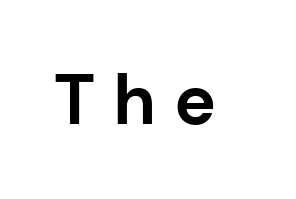
{"serif": "no", "italic": "no", "bold": "yes", "weight": "bold", "width": "normal", "stroke_contrast": "low", "x_height": "medium", "monospaced": "no", "underline": "no", "letter_spacing": "wide", "letter_spacing_em": 0.29, "glyph_px": 70}
